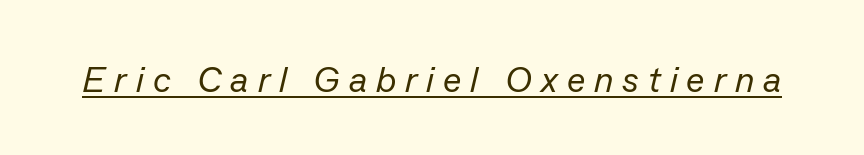
Is the letter spacing exaggerated? Yes — the characters are pushed far apart. Each stroke keeps to a modest, everyday thickness or less. Is this a fixed-width face? No — the glyphs have proportional, varying widths. You can tell it's italic because the verticals aren't actually vertical. The rendering uses the underline text-decoration.
